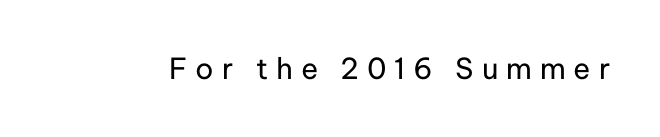
Check where the strokes stop: nothing finishes them off — pure sans. Heft: none added — not bold. Characters follow at a spacing far wider than the type designer built in. Clear beneath every line of the passage. This sample uses an upright cut, with every glyph sitting square on the baseline.
